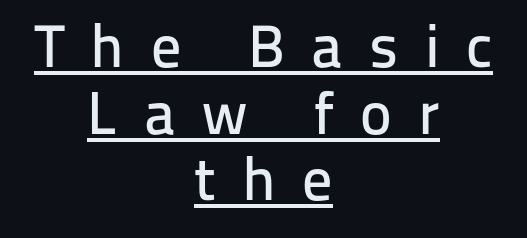
Q: Is the text italic (slanted)? A: No, it is upright.
Q: Is the typeface a serif or a sans-serif typeface? A: Sans-serif.
Q: Is the text underlined? A: Yes.
Q: How is the paragraph aligned? A: Centered.
Q: Is the spacing between letters normal or unusually wide? A: Unusually wide.
Q: Is the spacing between lines tight, normal or loose? A: Tight.
Q: Width (condensed, normal, or wide)? A: Normal.
Q: Stroke contrast? A: Low.
Q: x-height? A: Medium.
Q: Monospaced? A: No.
